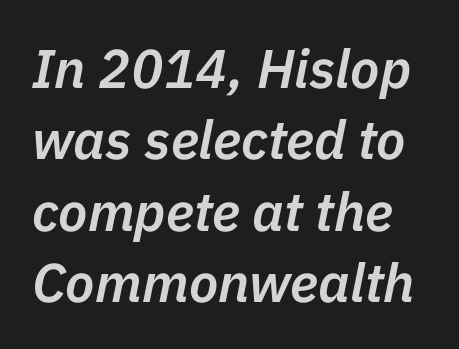
This is the in-between weight designers call semibold or demi. This sample has the flowing, uneven cadence of proportional lettering. A typesetter would call this zero additional tracking. Unmarked baselines from the first word to the last. The line-height multiplier appears to be the usual default.
